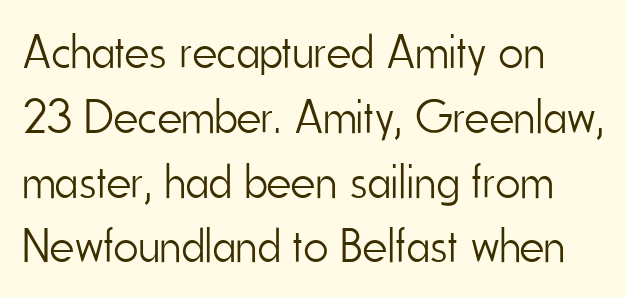
{"serif": "no", "italic": "no", "bold": "no", "weight": "light", "width": "condensed", "stroke_contrast": "low", "x_height": "small", "monospaced": "no", "underline": "no", "align": "left", "line_spacing": "normal", "line_spacing_ratio": 1.35, "letter_spacing": "normal", "letter_spacing_em": 0.0, "glyph_px": 48}
